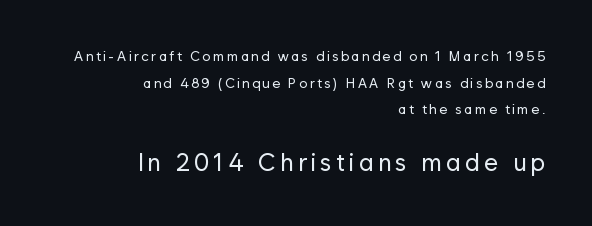
Caption: face not bold, strokes unweighted. Top chunk: small. Bottom chunk: large. Lines of text with bare space underneath. The rag falls on the left side of this text block.
